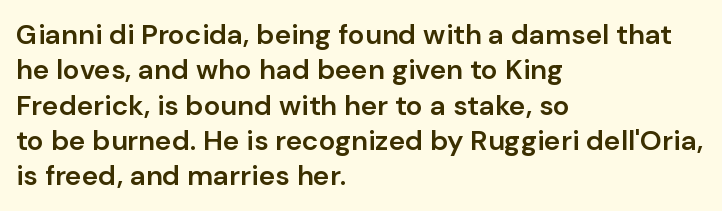
The image shows 28 px semibold sans-serif type, upright; set left-aligned, normal line spacing (1.26x), normal letter spacing, not underlined; low stroke contrast and a medium x-height.
